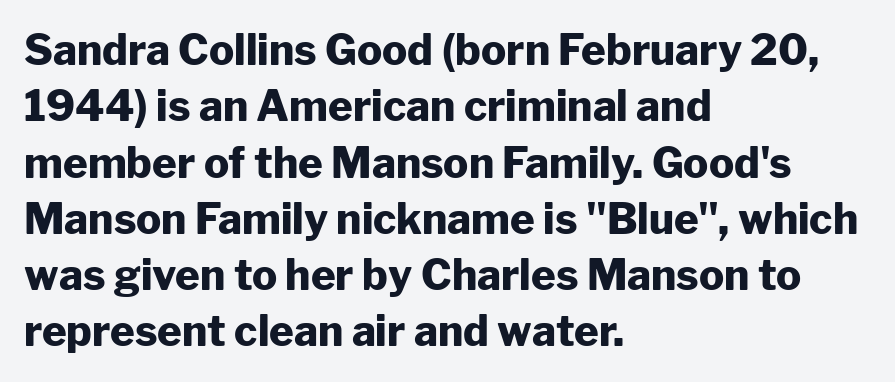
Just letters on the line, the space beneath them empty. This sample uses an upright cut, with every glyph sitting square on the baseline. The horizontal fit of the characters is conventional and even. Students, observe: this is what conventionally led text looks like. The glyphs have the mass of a bold cut.
